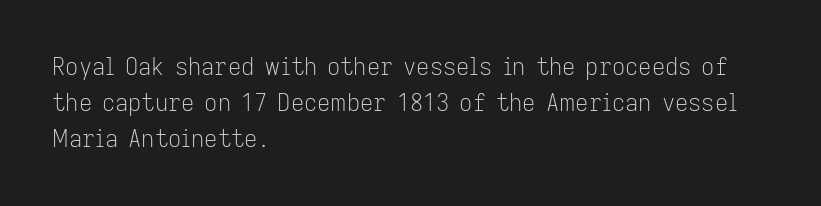
Q: Is the text bold? A: No.
Q: Is the text italic (slanted)? A: No, it is upright.
Q: Is the text underlined? A: No.
Q: How is the paragraph aligned? A: Left-aligned.
Q: Is the spacing between letters normal or unusually wide? A: Normal.
Q: Is the spacing between lines tight, normal or loose? A: Normal.
